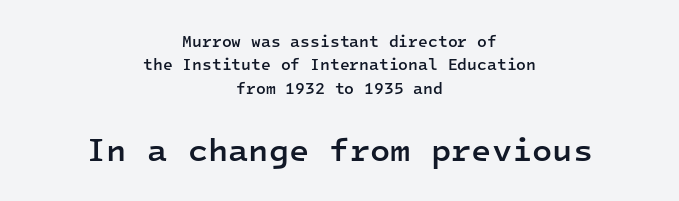
{"serif": "no", "italic": "no", "bold": "semi", "weight": "semibold", "width": "normal", "stroke_contrast": "low", "x_height": "medium", "monospaced": "yes", "underline": "no", "align": "center", "line_spacing": "normal", "line_spacing_ratio": 1.46, "letter_spacing": "normal", "letter_spacing_em": 0.0, "larger_block": "second", "size_ratio": 2.06, "glyph_px": 33}
